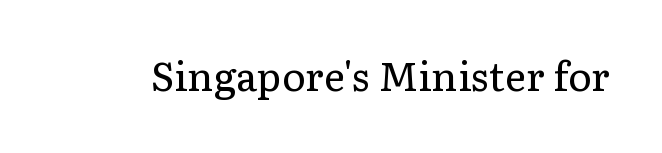
The image shows 40 px regular-weight serif type, upright; set normal letter spacing, not underlined; low stroke contrast and a medium x-height.
